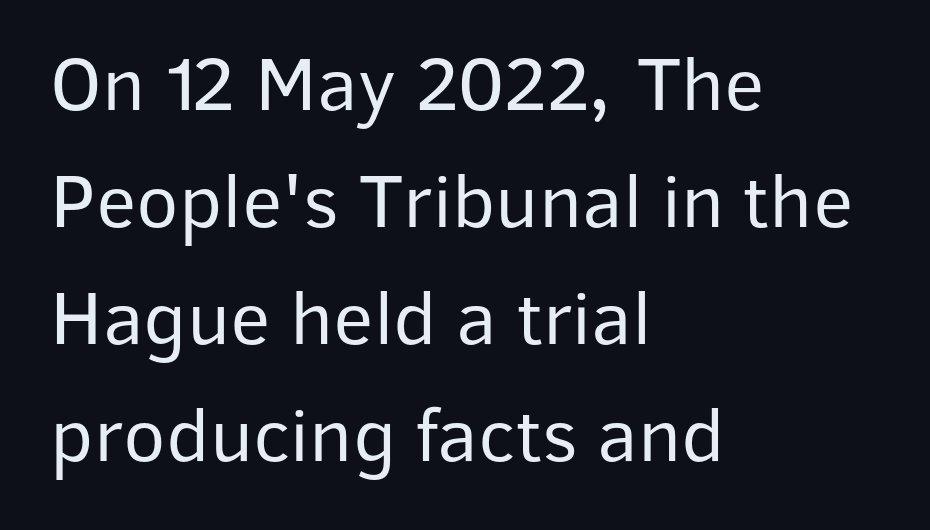
The image shows 78 px regular-weight sans-serif type, upright; set left-aligned, normal line spacing (1.5x), normal letter spacing, not underlined; low stroke contrast and a medium x-height.
